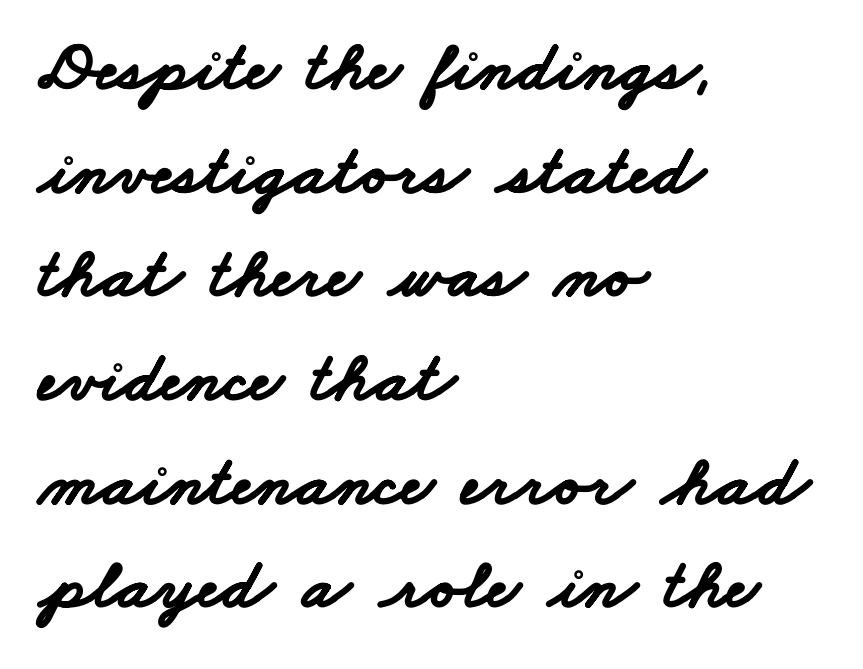
Q: Is the text bold? A: Yes.
Q: Is the typeface a serif or a sans-serif typeface? A: Sans-serif.
Q: Is the text underlined? A: No.
Q: How is the paragraph aligned? A: Left-aligned.
Q: Is the spacing between letters normal or unusually wide? A: Normal.
Q: Is the spacing between lines tight, normal or loose? A: Normal.
Q: Width (condensed, normal, or wide)? A: Wide.
Q: Stroke contrast? A: Low.
Q: x-height? A: Small.
Q: Monospaced? A: No.
